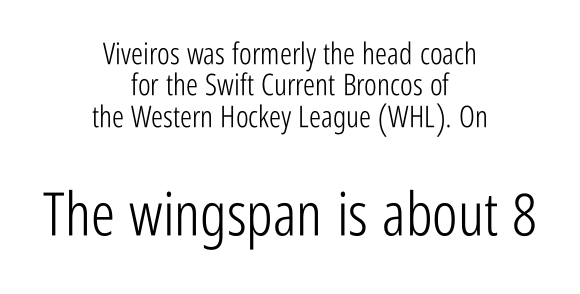
{"serif": "no", "italic": "no", "bold": "no", "weight": "light", "width": "condensed", "stroke_contrast": "low", "x_height": "medium", "monospaced": "no", "underline": "no", "align": "center", "line_spacing": "tight", "line_spacing_ratio": 1.05, "letter_spacing": "normal", "letter_spacing_em": 0.0, "larger_block": "second", "size_ratio": 2.0, "glyph_px": 60}
